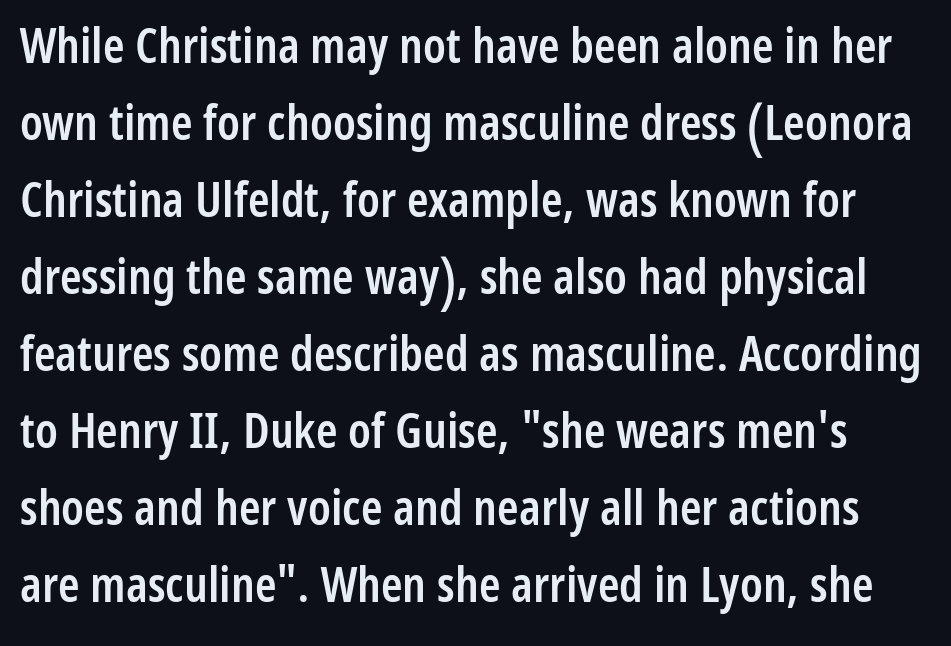
Grotesque or geometric, the face here clearly has no serifs. Vertical strokes here are truly vertical. Bare-footed words on every line. Think of a printed novel: that variable character pitch is what you see here. Characters follow at the spacing the type designer built in. The letters are semibold — heavier than regular but short of a full bold.
